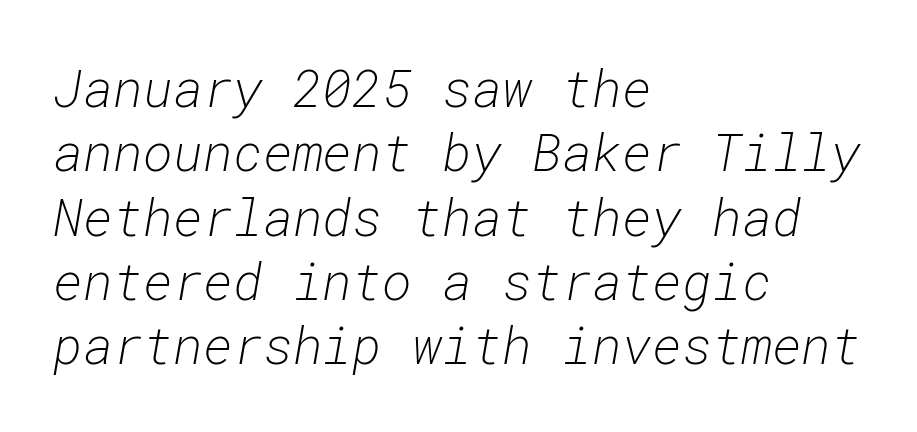
The image shows 51 px light type, italic (leaning right), monospaced; set left-aligned, normal line spacing (1.26x), normal letter spacing, not underlined; low stroke contrast and a medium x-height.
